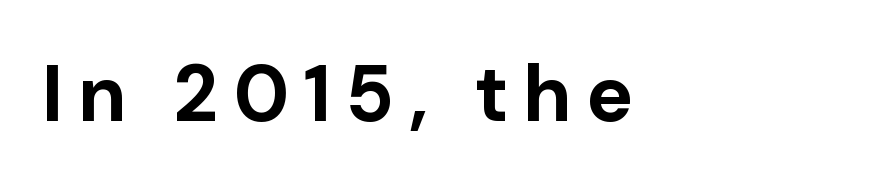
{"serif": "no", "italic": "no", "bold": "yes", "weight": "bold", "width": "normal", "stroke_contrast": "low", "x_height": "medium", "monospaced": "no", "underline": "no", "glyph_px": 79}
